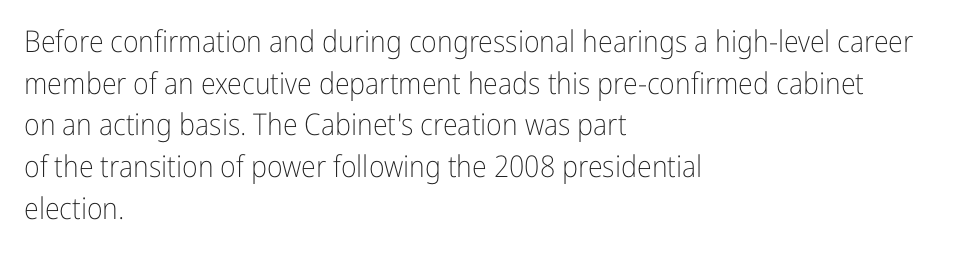
In CSS terms this would be text-align: left. Letter spacing: default. The area under the type is left untouched. Classification — sans serif. Looks like regular typesetting: each glyph gets only the width it needs. Summary of vertical rhythm: regular, with standard interline spacing.
